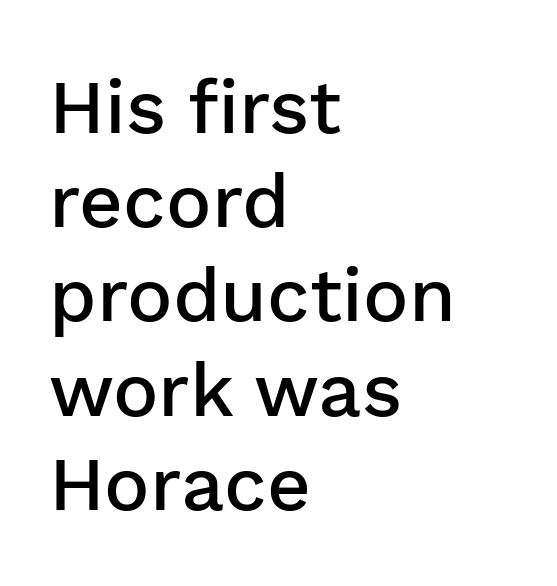
{"serif": "no", "italic": "no", "bold": "semi", "weight": "semibold", "width": "normal", "stroke_contrast": "low", "x_height": "medium", "monospaced": "no", "underline": "no", "align": "left", "line_spacing_ratio": 1.24, "letter_spacing": "normal", "letter_spacing_em": 0.0, "glyph_px": 76}
